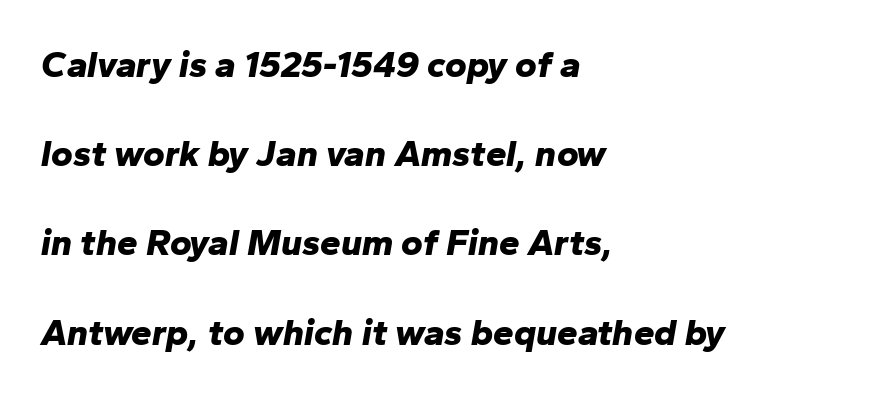
Q: Is the text bold? A: Yes.
Q: Is the text italic (slanted)? A: Yes, it leans right by about 10 degrees.
Q: Is the text underlined? A: No.
Q: How is the paragraph aligned? A: Left-aligned.
Q: Is the spacing between letters normal or unusually wide? A: Normal.
Q: Is the spacing between lines tight, normal or loose? A: Loose.
Q: Width (condensed, normal, or wide)? A: Normal.
Q: Stroke contrast? A: Low.
Q: x-height? A: Medium.
Q: Monospaced? A: No.
